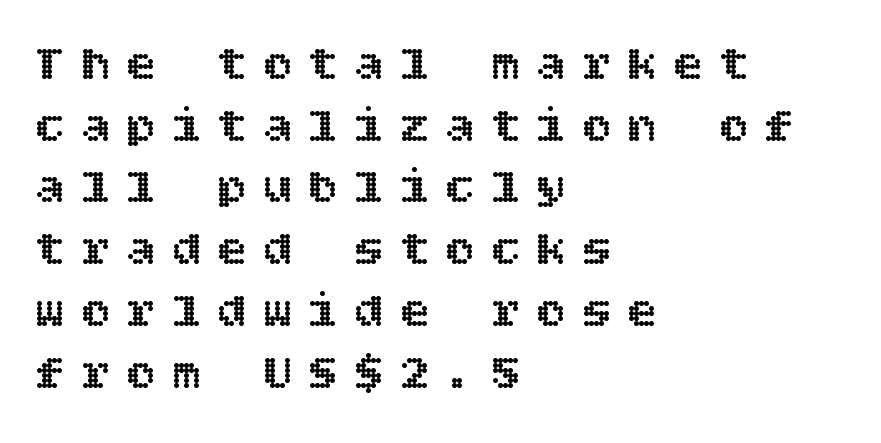
Q: Is the text italic (slanted)? A: No, it is upright.
Q: Is the text underlined? A: No.
Q: How is the paragraph aligned? A: Left-aligned.
Q: Is the spacing between letters normal or unusually wide? A: Unusually wide.
Q: Is the spacing between lines tight, normal or loose? A: Normal.
Q: Width (condensed, normal, or wide)? A: Normal.
Q: x-height? A: Large.
